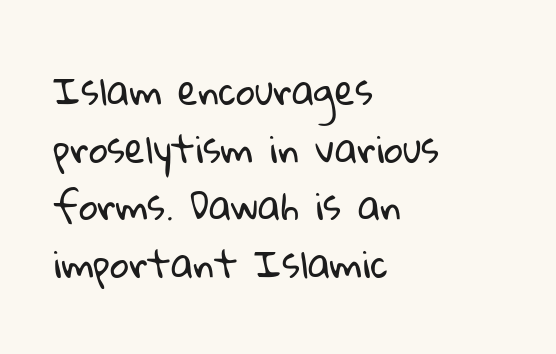
You could not count columns in this text — the font is proportionally spaced. The ragged edge is on the right, which tells us the setting is flush left. The space beneath each line is pristine and unruled. Letter spacing: default. Ink coverage per letter is moderate at most.
